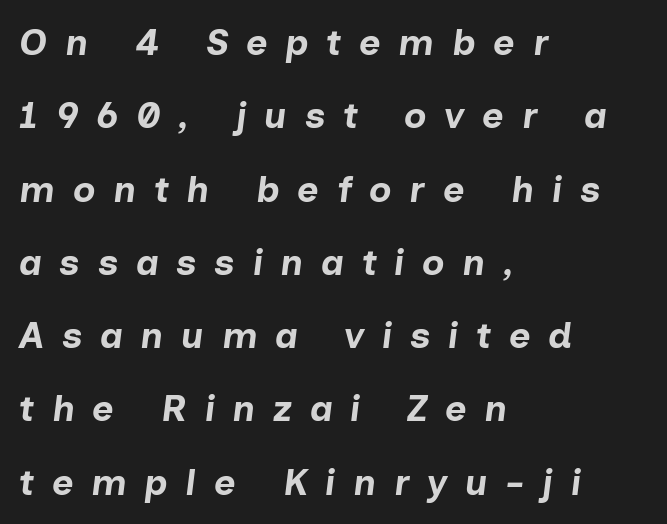
Q: Is the text bold? A: Yes.
Q: Is the text italic (slanted)? A: Yes, it leans right by about 7 degrees.
Q: Is the text underlined? A: No.
Q: How is the paragraph aligned? A: Left-aligned.
Q: Is the spacing between letters normal or unusually wide? A: Unusually wide.
Q: Is the spacing between lines tight, normal or loose? A: Loose.
Q: Width (condensed, normal, or wide)? A: Normal.
Q: Stroke contrast? A: Low.
Q: x-height? A: Medium.
Q: Monospaced? A: No.
